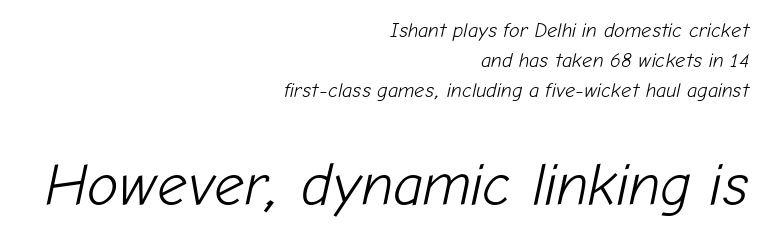
Q: Is the text bold? A: No.
Q: Is the text italic (slanted)? A: Yes, it leans right by about 12 degrees.
Q: Is the text underlined? A: No.
Q: How is the paragraph aligned? A: Right-aligned.
Q: Is the spacing between letters normal or unusually wide? A: Normal.
Q: Is the spacing between lines tight, normal or loose? A: Normal.
Q: Which block of text is set in a larger size, the first (top) or the second (bottom)? A: The second (bottom) one.
Q: Width (condensed, normal, or wide)? A: Normal.
Q: Stroke contrast? A: Low.
Q: x-height? A: Medium.
Q: Monospaced? A: No.
